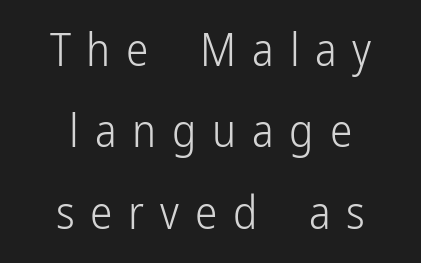
{"serif": "no", "italic": "no", "bold": "no", "weight": "light", "width": "condensed", "stroke_contrast": "low", "x_height": "medium", "monospaced": "no", "underline": "no", "align": "center", "line_spacing_ratio": 1.81, "letter_spacing": "wide", "letter_spacing_em": 0.35, "glyph_px": 45}
